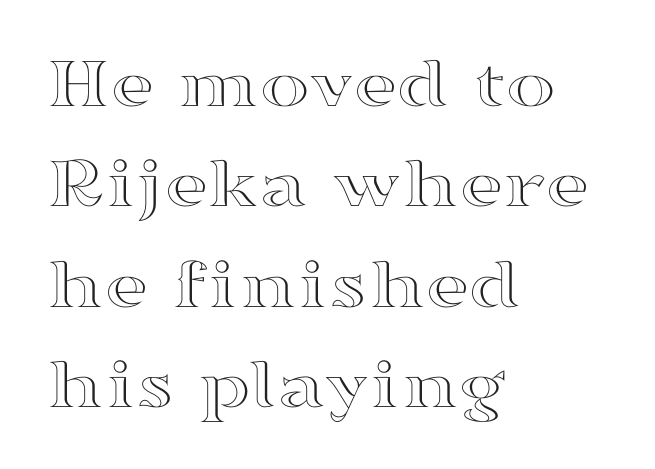
{"italic": "no", "width": "wide", "x_height": "medium", "monospaced": "no", "underline": "no", "align": "left", "line_spacing": "normal", "line_spacing_ratio": 1.34, "letter_spacing": "normal", "letter_spacing_em": 0.0, "glyph_px": 75}
